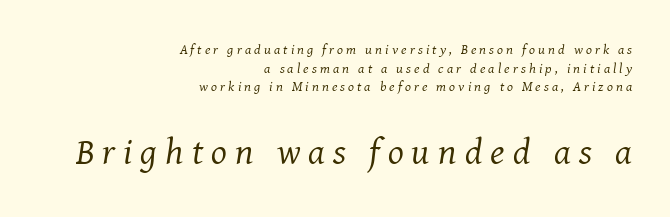
Q: Is the text bold? A: No.
Q: Is the text italic (slanted)? A: Yes, it leans right by about 8 degrees.
Q: Is the typeface a serif or a sans-serif typeface? A: Serif.
Q: Is the text underlined? A: No.
Q: How is the paragraph aligned? A: Right-aligned.
Q: Is the spacing between letters normal or unusually wide? A: Unusually wide.
Q: Is the spacing between lines tight, normal or loose? A: Normal.
Q: Which block of text is set in a larger size, the first (top) or the second (bottom)? A: The second (bottom) one.
Q: Width (condensed, normal, or wide)? A: Normal.
Q: Stroke contrast? A: Medium.
Q: x-height? A: Medium.
Q: Monospaced? A: No.
